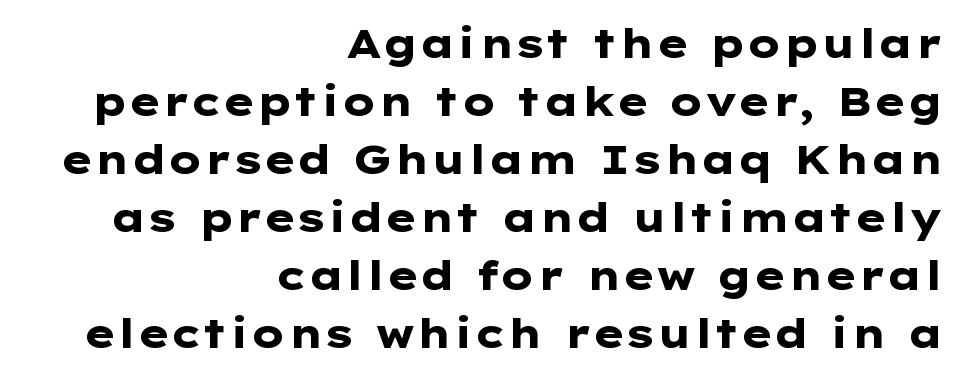
The letters stand straight up with perfectly vertical stems. The face used here has the dense, thick strokes of a bold. In terms of letterspacing, this is plain default setting. Examine the stroke ends and you'll find no serifs. If you drew a ruler down the right edge, every line would touch it.
